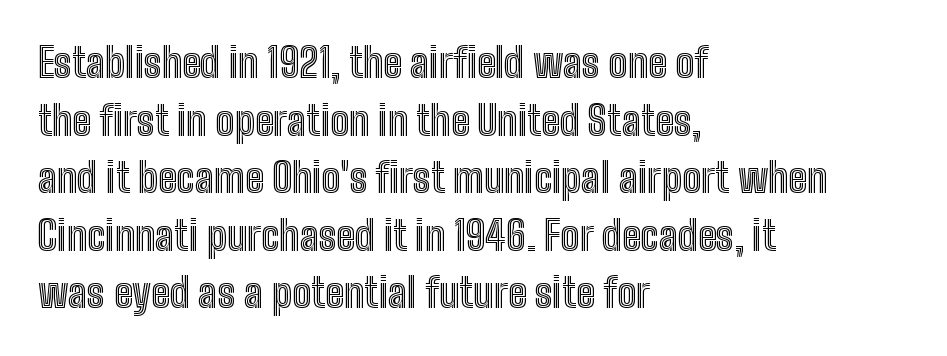
{"italic": "no", "width": "condensed", "x_height": "medium", "monospaced": "no", "underline": "no", "align": "left", "line_spacing": "normal", "line_spacing_ratio": 1.44, "letter_spacing": "normal", "letter_spacing_em": 0.0, "glyph_px": 40}
